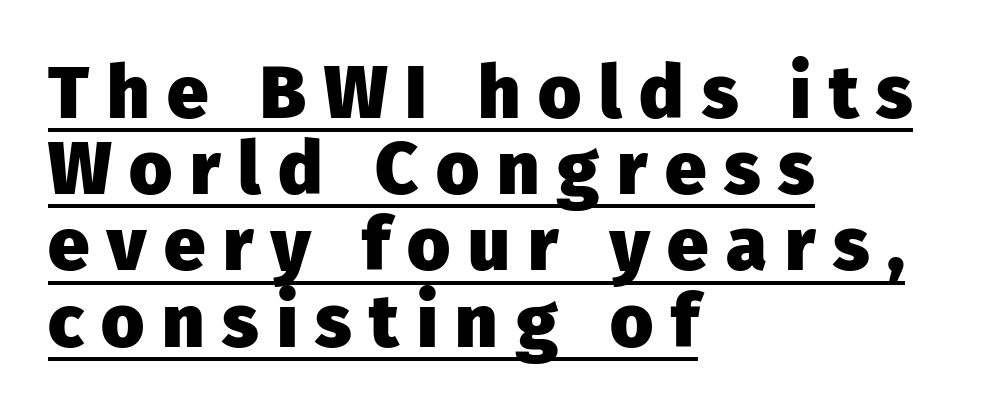
Q: Is the text bold? A: Yes.
Q: Is the text italic (slanted)? A: No, it is upright.
Q: Is the typeface a serif or a sans-serif typeface? A: Sans-serif.
Q: Is the text underlined? A: Yes.
Q: How is the paragraph aligned? A: Left-aligned.
Q: Is the spacing between letters normal or unusually wide? A: Unusually wide.
Q: Is the spacing between lines tight, normal or loose? A: Tight.
Q: Width (condensed, normal, or wide)? A: Normal.
Q: Stroke contrast? A: Low.
Q: x-height? A: Medium.
Q: Monospaced? A: No.
